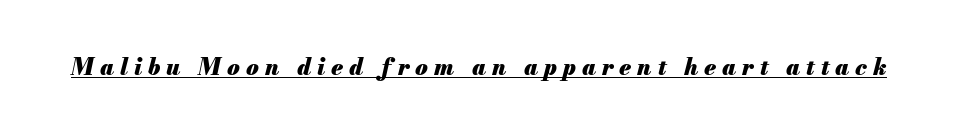
As a designer I'd log this as weight 700, bold. This sample uses expanded letter spacing, leaving extra air between glyphs. A continuous stroke trails under the words, as in a hyperlink. Yep, that's italic — everything's leaning.
